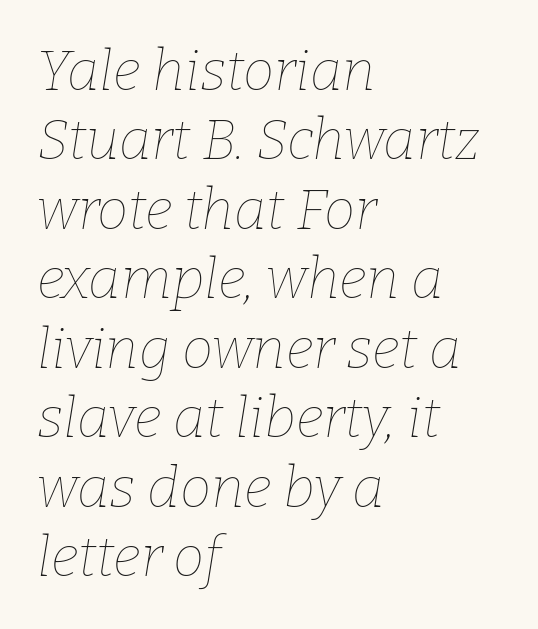
Q: Is the text bold? A: No.
Q: Is the text italic (slanted)? A: Yes, it leans right by about 9 degrees.
Q: Is the text underlined? A: No.
Q: How is the paragraph aligned? A: Left-aligned.
Q: Is the spacing between letters normal or unusually wide? A: Normal.
Q: Width (condensed, normal, or wide)? A: Normal.
Q: Stroke contrast? A: Low.
Q: x-height? A: Medium.
Q: Monospaced? A: No.
